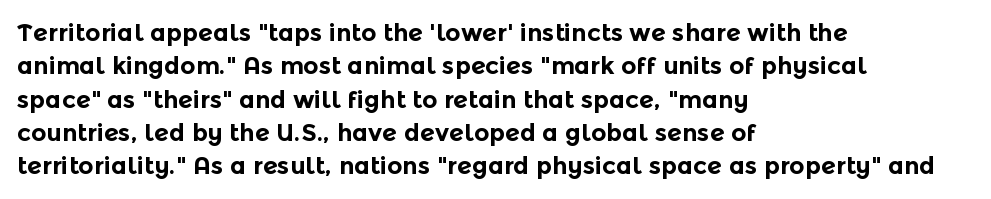
{"italic": "no", "bold": "yes", "underline": "no", "align": "left", "line_spacing": "normal", "line_spacing_ratio": 1.39, "letter_spacing": "normal", "letter_spacing_em": 0.0, "glyph_px": 24}
